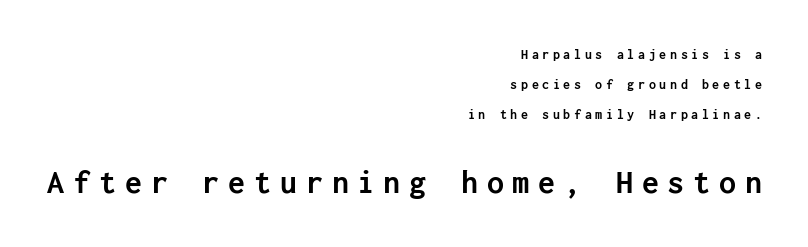
{"serif": "no", "italic": "no", "bold": "yes", "weight": "semibold", "width": "normal", "stroke_contrast": "low", "x_height": "medium", "underline": "no", "align": "right", "line_spacing": "loose", "line_spacing_ratio": 2.14, "letter_spacing": "wide", "letter_spacing_em": 0.26, "larger_block": "second", "size_ratio": 2.43, "glyph_px": 34}
